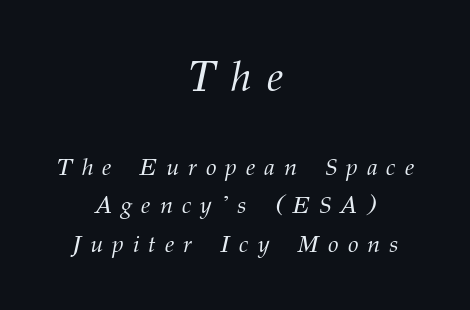
The image shows 42 px light serif type, italic (leaning right); set centered, normal line spacing (1.6x), unusually wide letter spacing (+0.38 em), not underlined; the first (top) block is 1.75x larger; medium stroke contrast and a medium x-height.
